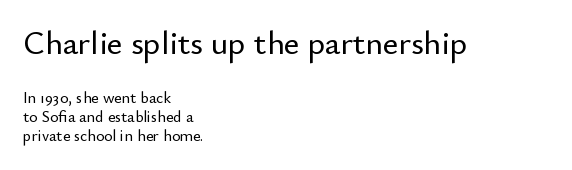
Q: Is the text italic (slanted)? A: No, it is upright.
Q: Is the typeface a serif or a sans-serif typeface? A: Sans-serif.
Q: Is the text underlined? A: No.
Q: How is the paragraph aligned? A: Left-aligned.
Q: Is the spacing between letters normal or unusually wide? A: Normal.
Q: Which block of text is set in a larger size, the first (top) or the second (bottom)? A: The first (top) one.
Q: Width (condensed, normal, or wide)? A: Normal.
Q: Stroke contrast? A: Low.
Q: x-height? A: Small.
Q: Monospaced? A: No.
